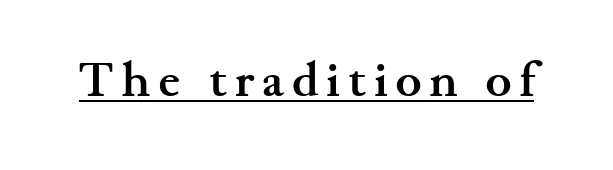
This sample has the flowing, uneven cadence of proportional lettering. When letters stand straight like this, we call the style roman or upright. Strokes here are thick enough to call this a true bold. This rendering features underlined lettering. Examine the stroke ends and you'll spot serifs.
